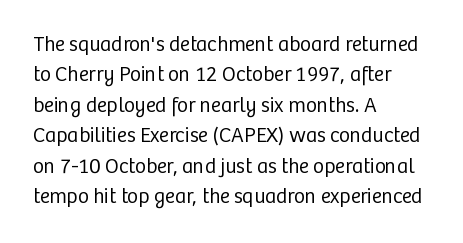
The image shows 21 px text type, upright; set left-aligned, normal line spacing (1.45x), normal letter spacing, not underlined.
